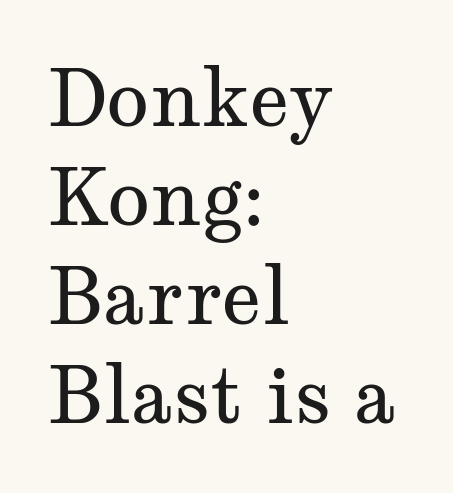
The image shows 78 px regular-weight, wide serif type, upright; set left-aligned, normal line spacing (1.27x), normal letter spacing, not underlined; medium stroke contrast and a medium x-height.
